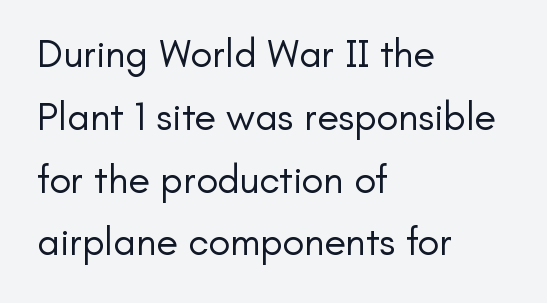
The image shows 40 px regular-weight sans-serif type, upright; set left-aligned, normal line spacing (1.57x), normal letter spacing, not underlined; low stroke contrast and a small x-height.
